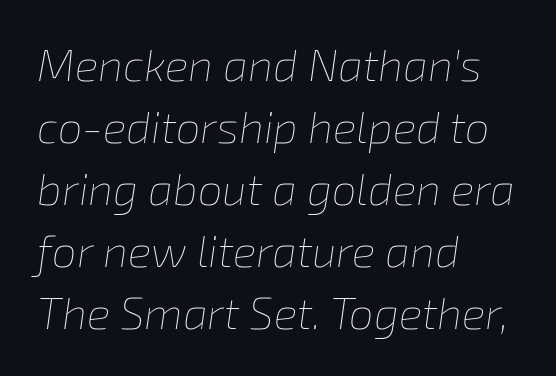
The image shows 44 px thin type, italic (leaning right); set left-aligned, normal line spacing (1.41x), normal letter spacing, not underlined; low stroke contrast and a medium x-height.
